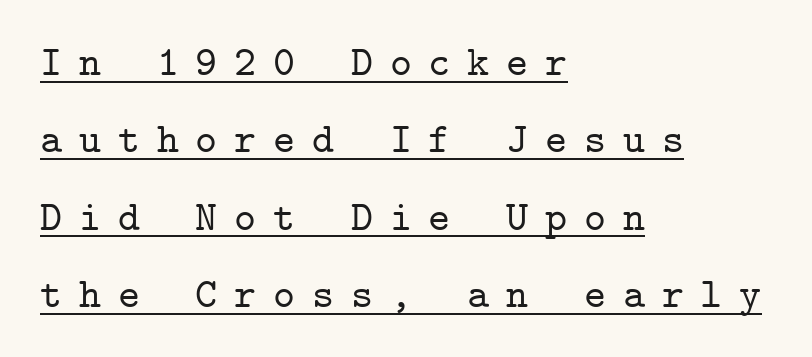
The image shows 42 px serif type, upright, monospaced; set left-aligned, line spacing 1.84x, unusually wide letter spacing (+0.4 em), underlined; low stroke contrast and a medium x-height.
